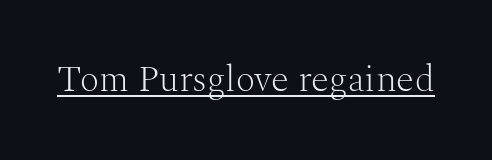
{"serif": "yes", "italic": "no", "bold": "no", "weight": "light", "width": "normal", "stroke_contrast": "medium", "x_height": "medium", "monospaced": "no", "underline": "yes", "letter_spacing": "normal", "letter_spacing_em": 0.0, "glyph_px": 37}
